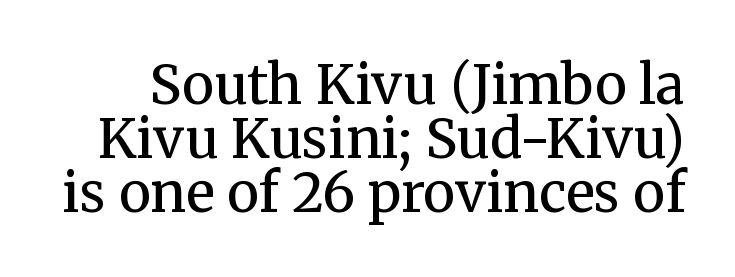
Letterform terminals end in serifs throughout the passage. Check the space under the baseline: it is left empty. Very little white space separates one row of letters from the next. The horizontal fit of the characters is conventional and even. The strokes are not fattened; the text isn't bold. The passage shown is typed in a proportional face where columns would drift.
